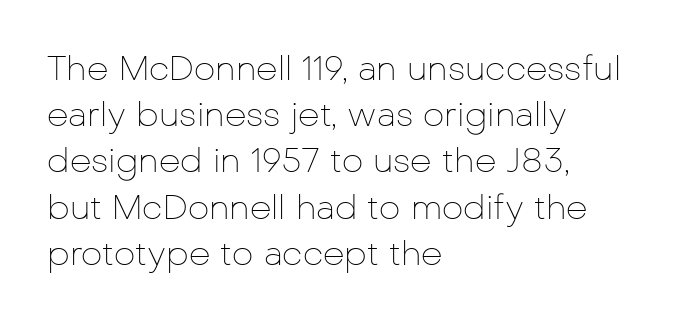
Font category for this specimen: sans-serif. What stands out about the letter spacing? Nothing — it is the standard amount. These lines sit exactly where default settings would place them. Posture: straight, roman, zero tilt. Varying glyph widths throughout — classic text-font behaviour. Reading down the block, your eye returns to a fixed left position each line.
